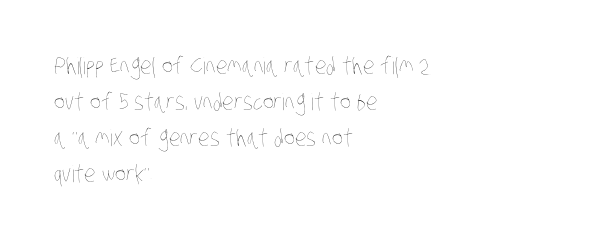
Weight: not bold — regular or lighter. Standard letterfit; no display-style spreading of the glyphs. Clear beneath every line of the passage. Caption: multi-line text, flush left, ragged right.
